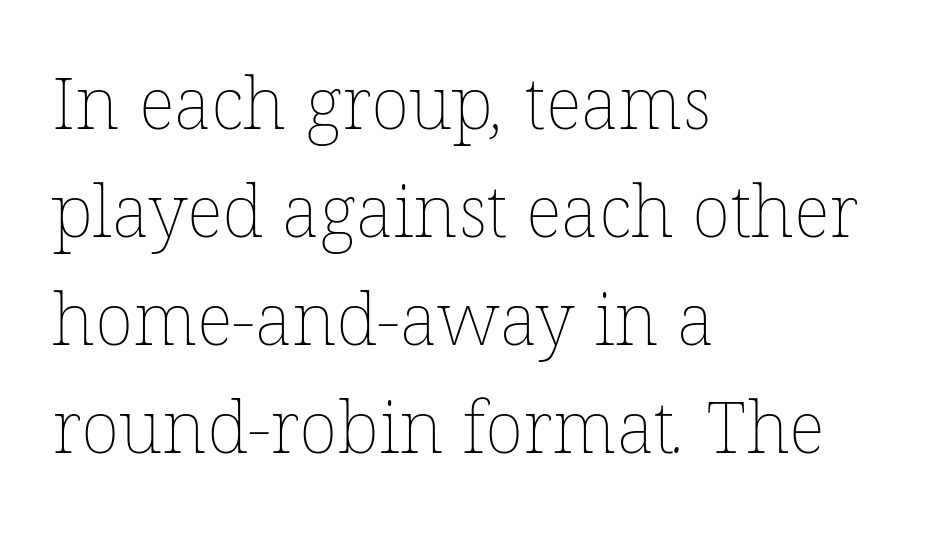
Q: Is the text bold? A: No.
Q: Is the text underlined? A: No.
Q: How is the paragraph aligned? A: Left-aligned.
Q: Is the spacing between letters normal or unusually wide? A: Normal.
Q: Is the spacing between lines tight, normal or loose? A: Normal.
Q: Width (condensed, normal, or wide)? A: Normal.
Q: Stroke contrast? A: Low.
Q: x-height? A: Medium.
Q: Monospaced? A: No.
